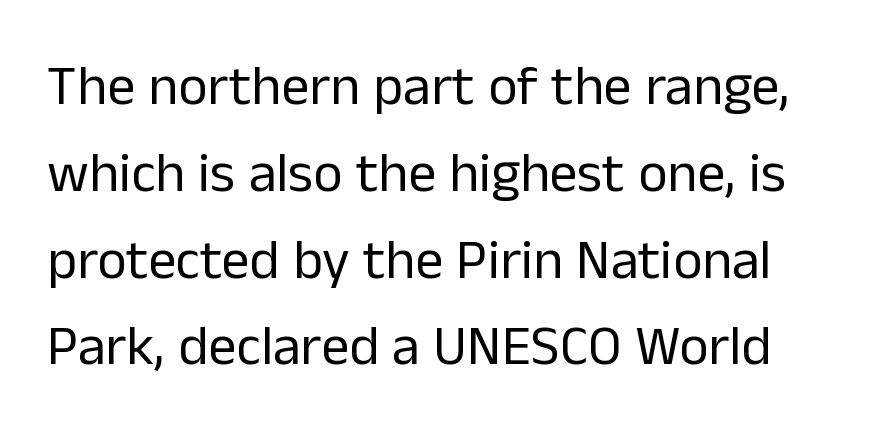
The image shows 56 px regular-weight sans-serif type, upright; set normal line spacing (1.55x), normal letter spacing, not underlined; low stroke contrast and a medium x-height.
